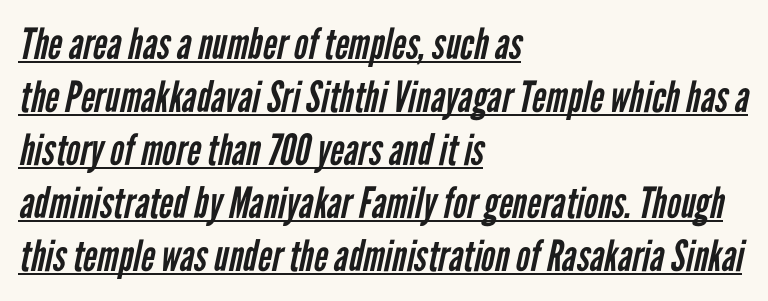
You could not count columns in this text — the font is proportionally spaced. Is there an underline? Yes — a line sits under the letters. The font is comparable to plain body text, perhaps lighter. Compared with typical body copy, the letter spacing here is the same. The compositor pushed each line to the left boundary. You can tell from the bare stems that sans-serif type was used.
